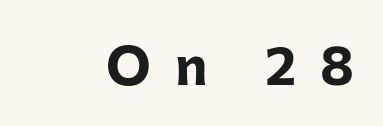
Note the varied advance widths — an 'i' is clearly narrower than an 'm'. The gap between lines stays unmarked. I'd call this a sans setting — the letters go barefoot. The strokes are fattened all the way to bold. Honestly, the letter spacing is so wide it's the main thing you notice.
